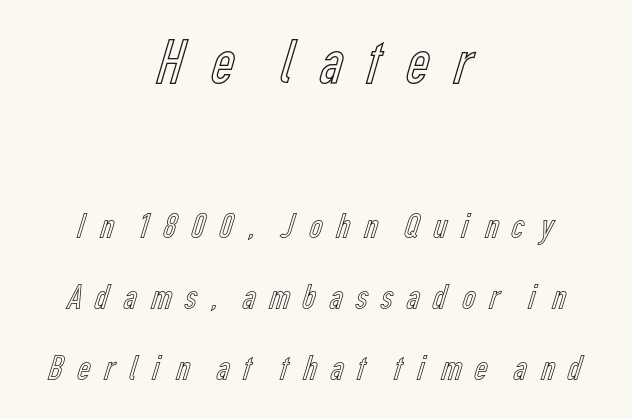
Q: Is the text italic (slanted)? A: Yes.
Q: Is the text underlined? A: No.
Q: How is the paragraph aligned? A: Centered.
Q: Is the spacing between letters normal or unusually wide? A: Unusually wide.
Q: Is the spacing between lines tight, normal or loose? A: Loose.
Q: Which block of text is set in a larger size, the first (top) or the second (bottom)? A: The first (top) one.
Q: Width (condensed, normal, or wide)? A: Condensed.
Q: x-height? A: Medium.
Q: Monospaced? A: No.
